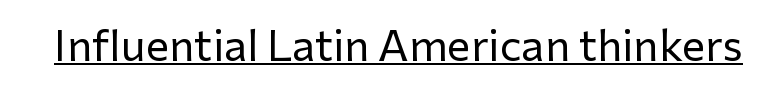
Q: Is the text bold? A: No.
Q: Is the text italic (slanted)? A: No, it is upright.
Q: Is the typeface a serif or a sans-serif typeface? A: Sans-serif.
Q: Is the text underlined? A: Yes.
Q: Is the spacing between letters normal or unusually wide? A: Normal.
Q: Width (condensed, normal, or wide)? A: Normal.
Q: Stroke contrast? A: Low.
Q: x-height? A: Medium.
Q: Monospaced? A: No.
